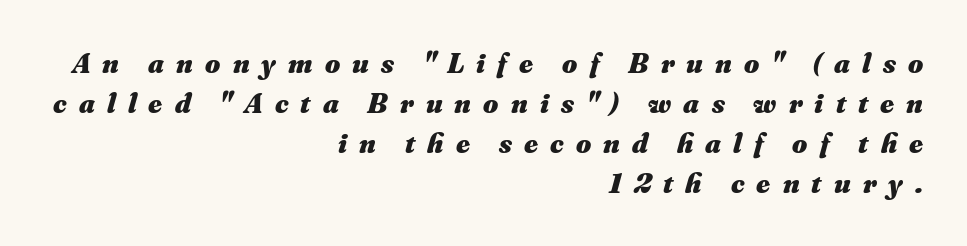
The image shows 29 px heavy type, italic (leaning right); set right-aligned, normal line spacing (1.38x), unusually wide letter spacing (+0.42 em), not underlined; medium stroke contrast and a small x-height.
